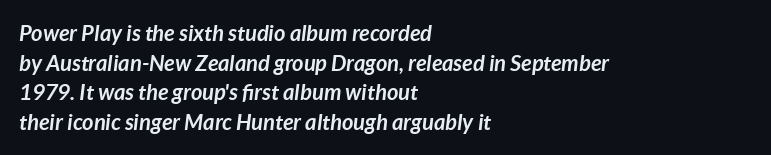
The image shows 22 px bold type, italic (leaning right); set left-aligned, normal line spacing (1.35x), normal letter spacing, not underlined.
